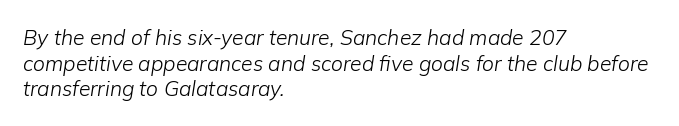
The image shows 21 px text type, italic (leaning right); set left-aligned, line spacing 1.22x, normal letter spacing, not underlined.
